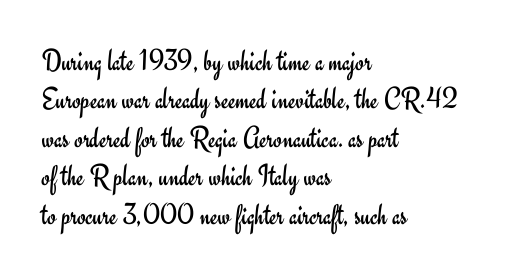
Q: Is the text bold? A: No.
Q: Is the text italic (slanted)? A: Yes.
Q: Is the typeface a serif or a sans-serif typeface? A: Sans-serif.
Q: Is the text underlined? A: No.
Q: How is the paragraph aligned? A: Left-aligned.
Q: Is the spacing between letters normal or unusually wide? A: Normal.
Q: Width (condensed, normal, or wide)? A: Normal.
Q: Stroke contrast? A: Low.
Q: x-height? A: Small.
Q: Monospaced? A: No.
